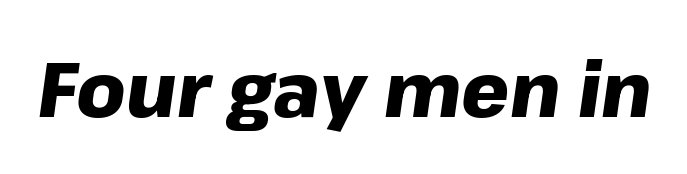
Q: Is the text bold? A: Yes.
Q: Is the text italic (slanted)? A: Yes, it leans right by about 8 degrees.
Q: Is the text underlined? A: No.
Q: Is the spacing between letters normal or unusually wide? A: Normal.
Q: Width (condensed, normal, or wide)? A: Normal.
Q: Stroke contrast? A: Low.
Q: x-height? A: Medium.
Q: Monospaced? A: No.
